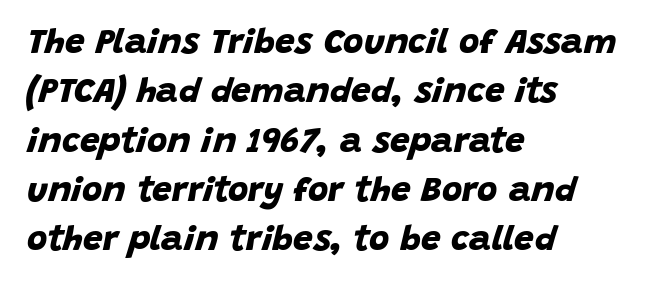
The image shows 35 px bold sans-serif type; set left-aligned, normal line spacing (1.41x), normal letter spacing, not underlined; low stroke contrast and a large x-height.
